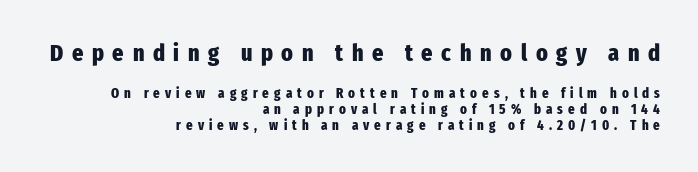
A clean baseline with only descenders dipping below it. Style check: upright. Bigger letters appear in the top chunk; the bottom chunk is reduced. The type is letterspaced generously, with wide tracking. Typographic density is high because the face is bold. Line spacing here is tight.
